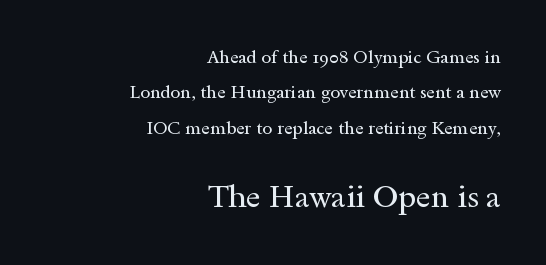
Q: Is the text bold? A: No.
Q: Is the text italic (slanted)? A: No, it is upright.
Q: Is the typeface a serif or a sans-serif typeface? A: Serif.
Q: Is the text underlined? A: No.
Q: How is the paragraph aligned? A: Right-aligned.
Q: Is the spacing between letters normal or unusually wide? A: Normal.
Q: Is the spacing between lines tight, normal or loose? A: Loose.
Q: Which block of text is set in a larger size, the first (top) or the second (bottom)? A: The second (bottom) one.
Q: Width (condensed, normal, or wide)? A: Wide.
Q: x-height? A: Small.
Q: Monospaced? A: No.
